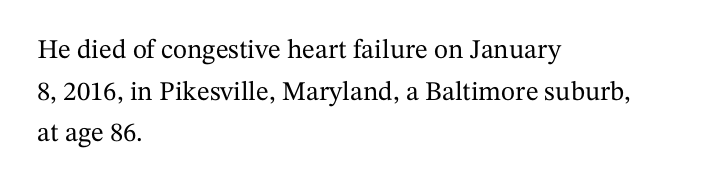
A typesetter would call this zero additional tracking. Line beginnings align vertically; line endings do not. The leading is moderate, giving the passage an even texture. No italicization has been applied; the sample stays upright. This rendering features lettering with no underline.
